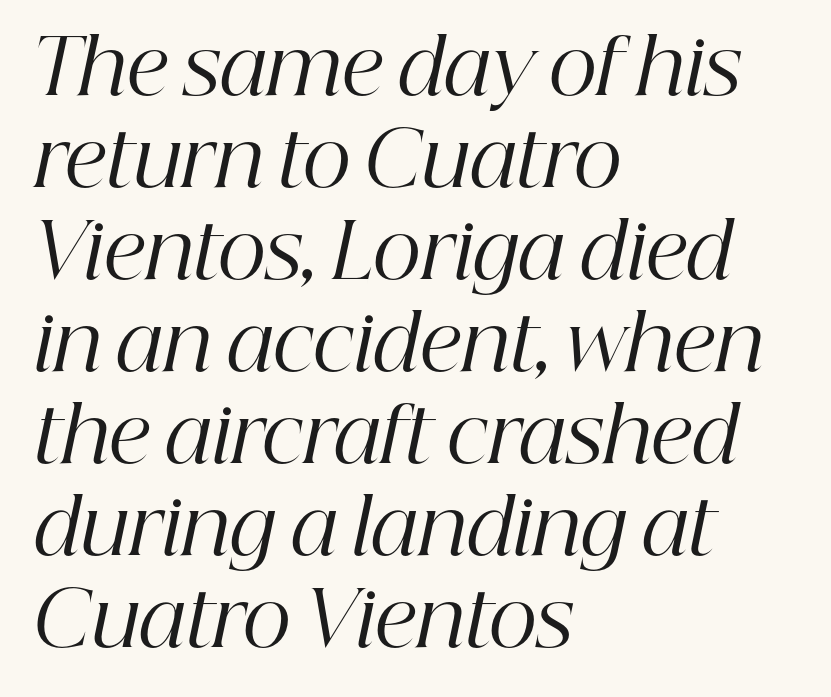
The image shows 76 px regular-weight serif type, italic (leaning right); set left-aligned, line spacing 1.21x, normal letter spacing, not underlined; high stroke contrast and a medium x-height.
